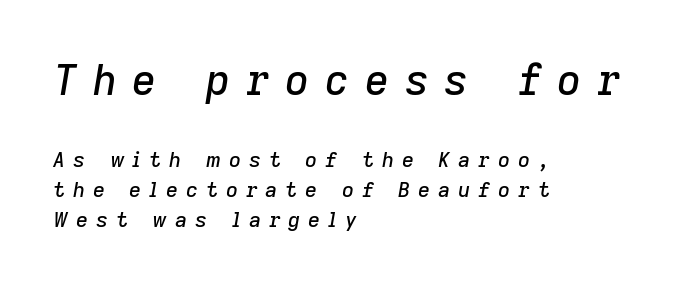
{"italic": "yes", "lean": "right", "slant_degrees": 9, "width": "normal", "stroke_contrast": "low", "x_height": "medium", "monospaced": "no", "underline": "no", "align": "left", "line_spacing": "normal", "line_spacing_ratio": 1.42, "letter_spacing": "wide", "letter_spacing_em": 0.37, "larger_block": "first", "size_ratio": 2.0, "glyph_px": 42}
